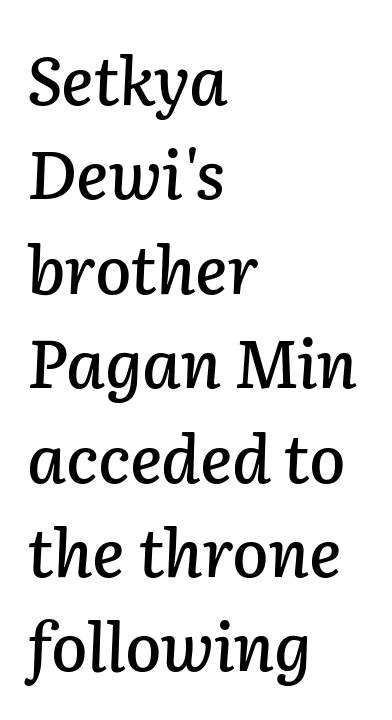
The image shows 66 px text type, italic (leaning right); set left-aligned, normal line spacing (1.43x), normal letter spacing, not underlined; low stroke contrast and a medium x-height.
